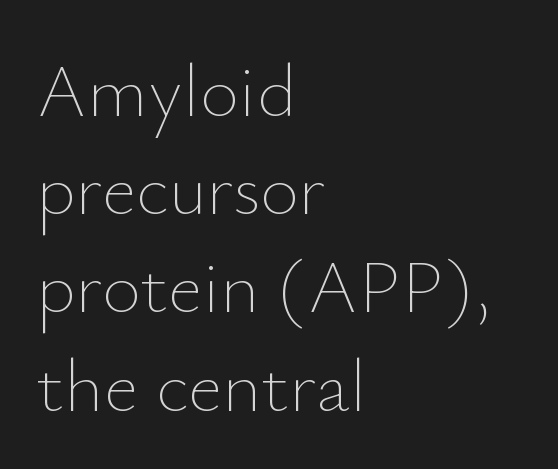
The image shows 75 px thin type, upright; set left-aligned, normal line spacing (1.31x), normal letter spacing, not underlined; low stroke contrast and a small x-height.
